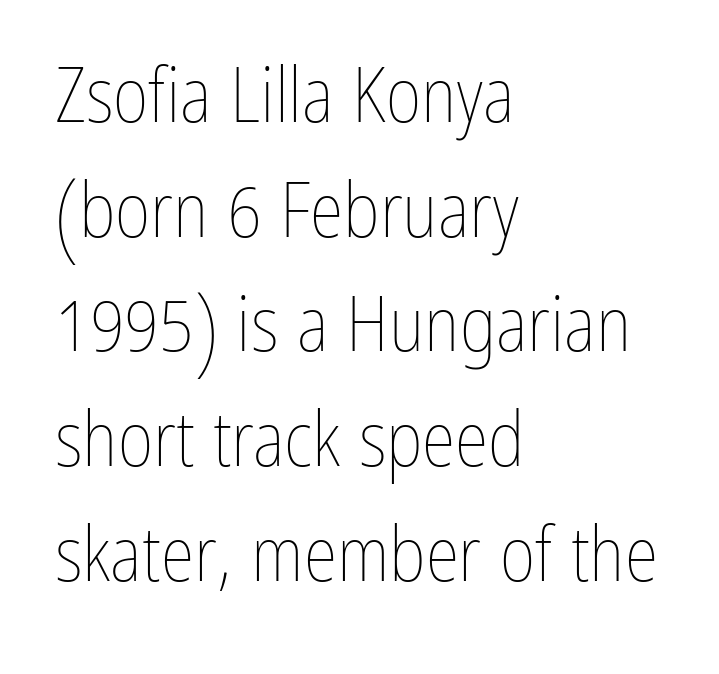
The image shows 77 px thin, condensed type, upright; set left-aligned, normal line spacing (1.49x), normal letter spacing, not underlined; low stroke contrast and a medium x-height.
